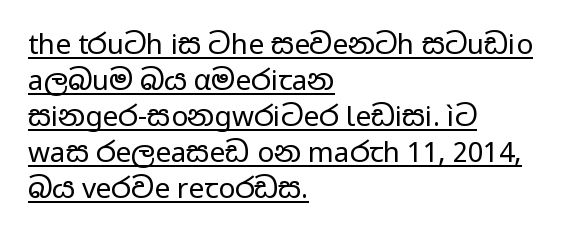
Q: Is the text bold? A: No.
Q: Is the text italic (slanted)? A: No, it is upright.
Q: Is the typeface a serif or a sans-serif typeface? A: Sans-serif.
Q: Is the text underlined? A: Yes.
Q: How is the paragraph aligned? A: Left-aligned.
Q: Is the spacing between letters normal or unusually wide? A: Normal.
Q: Is the spacing between lines tight, normal or loose? A: Normal.
Q: Width (condensed, normal, or wide)? A: Wide.
Q: Stroke contrast? A: Low.
Q: x-height? A: Medium.
Q: Monospaced? A: No.
